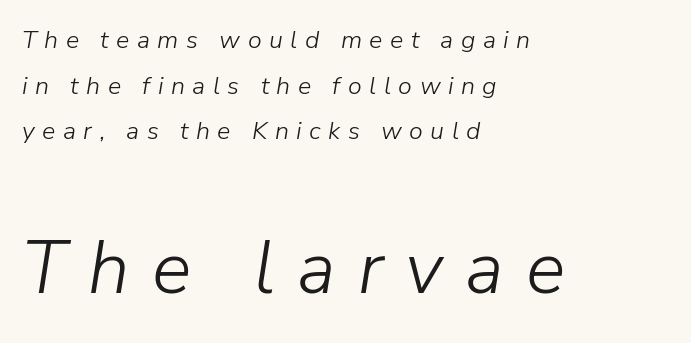
In CSS terms this would be text-align: left. Each letter keeps its own natural width here, so spacing adapts to shape. Caption: expanded tracking, letters set apart. Compare the two chunks: the lower has the greater cap height. Notice how the stems are inclined rather than vertical — that's the hallmark of italics.
